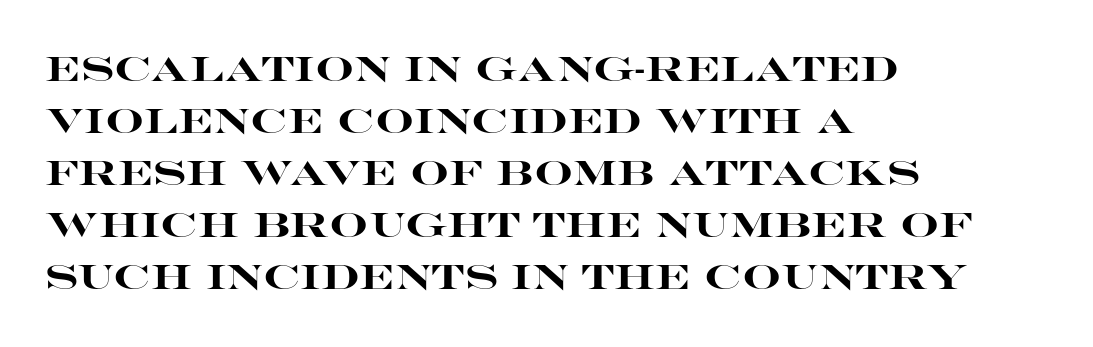
{"italic": "no", "bold": "yes", "weight": "heavy", "width": "wide", "stroke_contrast": "high", "x_height": "large", "monospaced": "no", "underline": "no", "align": "left", "line_spacing": "normal", "line_spacing_ratio": 1.53, "letter_spacing": "normal", "letter_spacing_em": 0.0, "glyph_px": 34}
